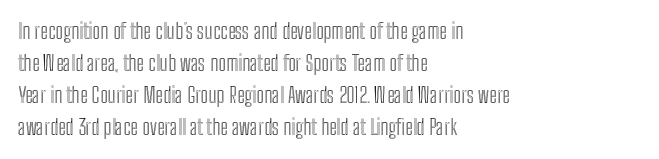
Layout note: lines flush left. The string is rendered with underlining switched off. The line texture is even and compact thanks to regular tracking. A roman cut, with each character standing at attention. The space between consecutive lines is moderate.
